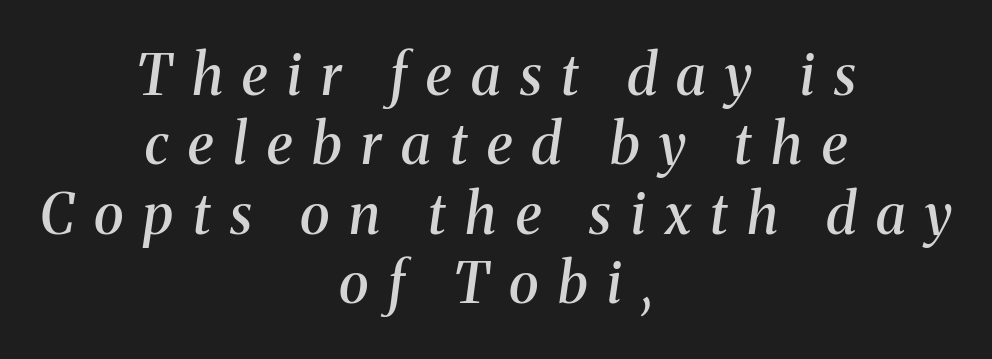
{"serif": "yes", "italic": "yes", "lean": "right", "slant_degrees": 8, "bold": "semi", "weight": "semibold", "width": "normal", "stroke_contrast": "medium", "x_height": "medium", "monospaced": "no", "underline": "no", "align": "center", "line_spacing_ratio": 1.24, "letter_spacing": "wide", "letter_spacing_em": 0.35, "glyph_px": 56}
